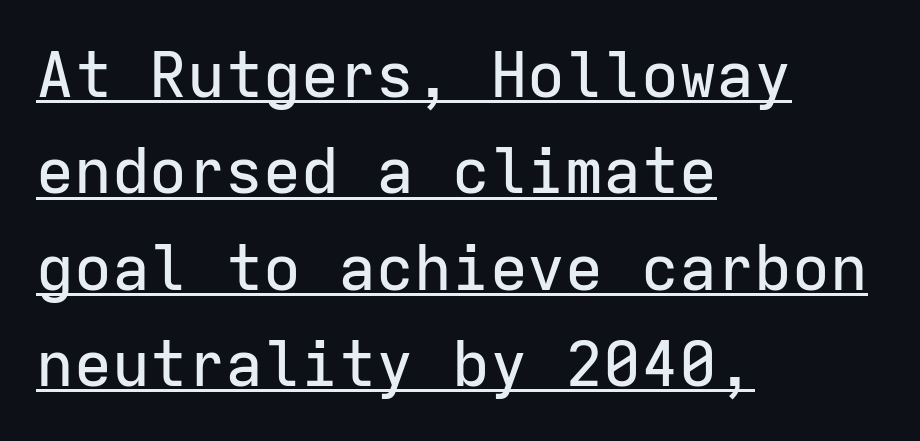
{"serif": "no", "italic": "no", "width": "normal", "stroke_contrast": "low", "x_height": "medium", "monospaced": "yes", "underline": "yes", "align": "left", "line_spacing": "normal", "line_spacing_ratio": 1.53, "letter_spacing": "normal", "letter_spacing_em": 0.0, "glyph_px": 63}
